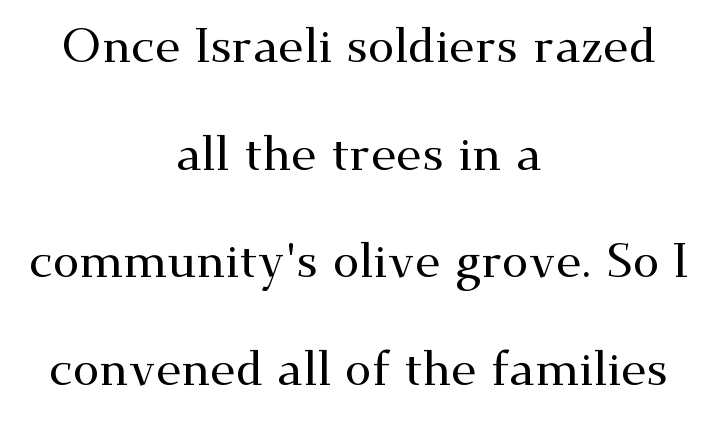
{"serif": "yes", "italic": "no", "width": "wide", "stroke_contrast": "medium", "x_height": "small", "monospaced": "no", "underline": "no", "align": "center", "line_spacing": "loose", "line_spacing_ratio": 2.24, "letter_spacing": "normal", "letter_spacing_em": 0.0, "glyph_px": 48}
